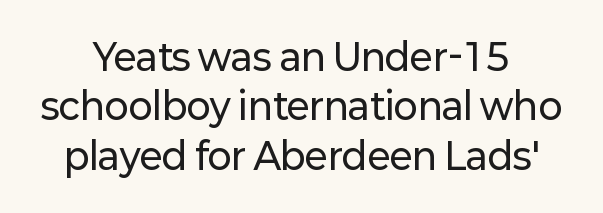
{"serif": "no", "italic": "no", "width": "normal", "stroke_contrast": "low", "x_height": "medium", "monospaced": "no", "underline": "no", "line_spacing": "normal", "line_spacing_ratio": 1.37, "letter_spacing": "normal", "letter_spacing_em": 0.0, "glyph_px": 36}
